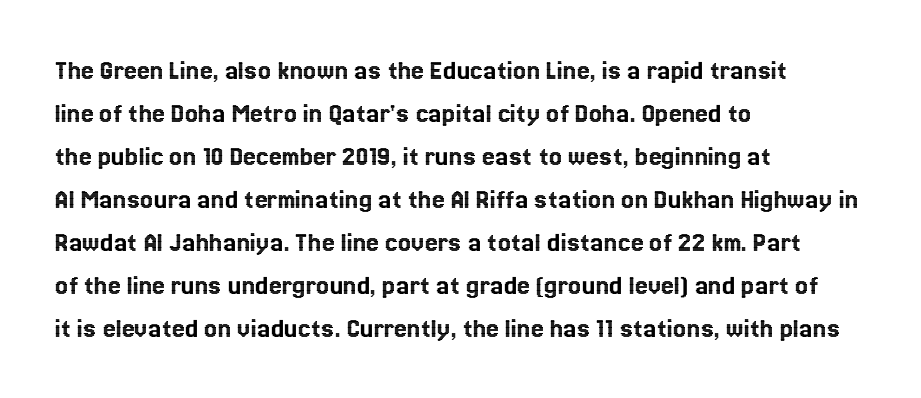
{"italic": "no", "width": "normal", "x_height": "medium", "monospaced": "no", "underline": "no", "align": "left", "line_spacing": "normal", "line_spacing_ratio": 1.48, "letter_spacing": "normal", "letter_spacing_em": 0.0, "glyph_px": 29}
